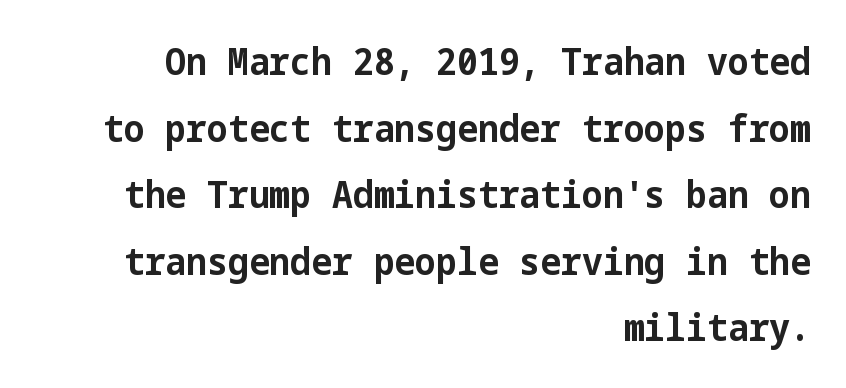
Q: Is the text bold? A: Yes.
Q: Is the text italic (slanted)? A: No, it is upright.
Q: Is the typeface a serif or a sans-serif typeface? A: Sans-serif.
Q: Is the text underlined? A: No.
Q: How is the paragraph aligned? A: Right-aligned.
Q: Is the spacing between letters normal or unusually wide? A: Normal.
Q: Width (condensed, normal, or wide)? A: Normal.
Q: Stroke contrast? A: Low.
Q: x-height? A: Medium.
